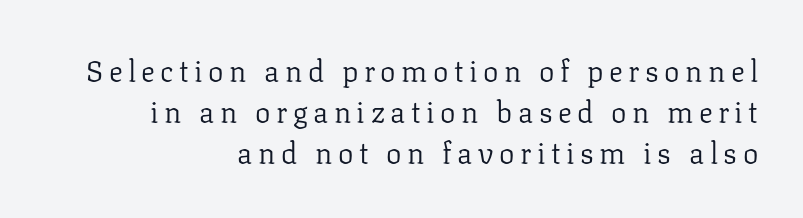
The font family rendered here belongs to the serif group. Do the letters lean? They stand straight. Where is the straight margin? On the right. No chunkiness to these letters — they're not bold.
